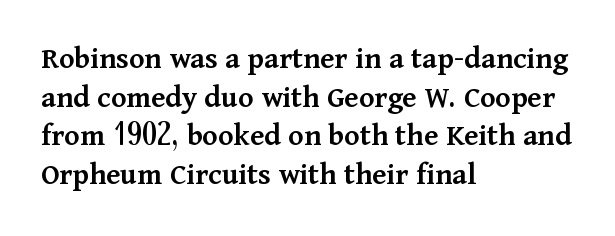
Q: Is the text bold? A: Semi-bold.
Q: Is the text italic (slanted)? A: No, it is upright.
Q: Is the typeface a serif or a sans-serif typeface? A: Serif.
Q: Is the text underlined? A: No.
Q: How is the paragraph aligned? A: Left-aligned.
Q: Is the spacing between letters normal or unusually wide? A: Normal.
Q: Width (condensed, normal, or wide)? A: Normal.
Q: Stroke contrast? A: Medium.
Q: x-height? A: Medium.
Q: Monospaced? A: No.
